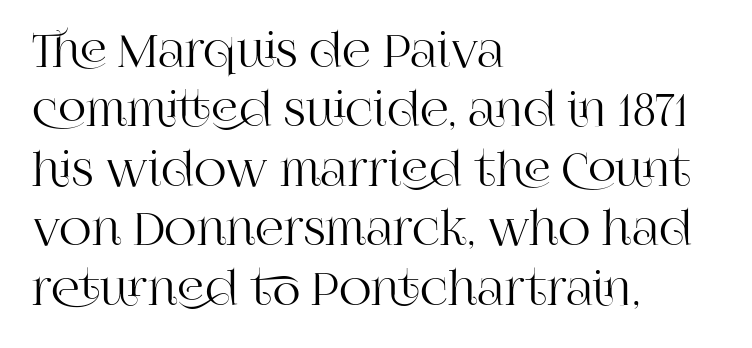
The image shows 45 px serif type, upright; set left-aligned, normal line spacing (1.32x), normal letter spacing, not underlined; high stroke contrast and a large x-height.
